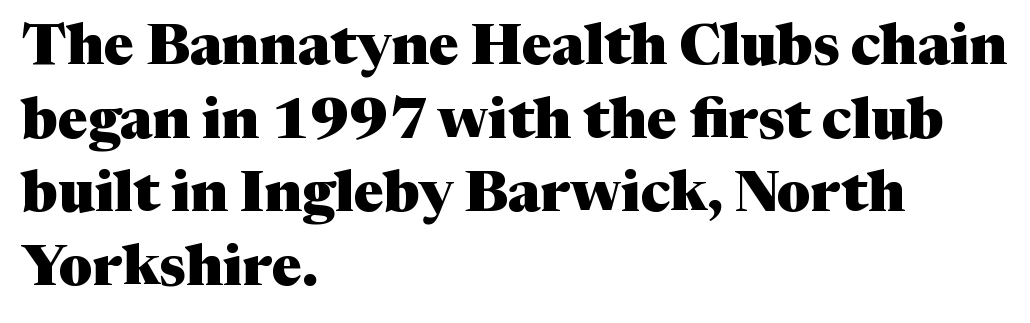
The image shows 57 px heavy serif type, upright; set left-aligned, normal line spacing (1.29x), normal letter spacing, not underlined; medium stroke contrast and a medium x-height.
